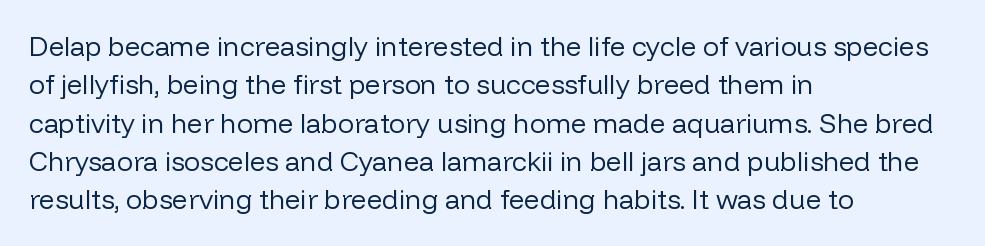
Every row of glyphs begins at an identical x-position on the left. A roman cut, with each character standing at attention. Does the leading feel generous? No, just average. The tracking reads as untouched default to a designer's eye.
